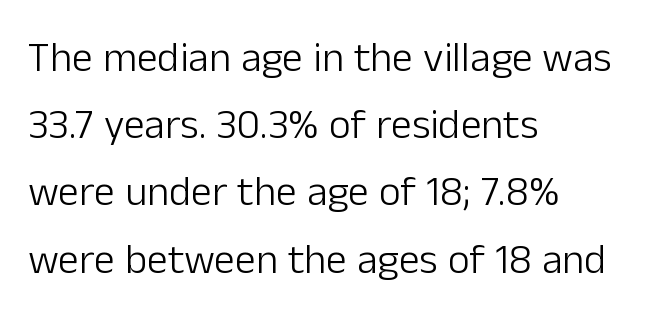
The image shows 42 px light sans-serif type, upright; set left-aligned, normal line spacing (1.6x), normal letter spacing, not underlined; low stroke contrast and a medium x-height.
